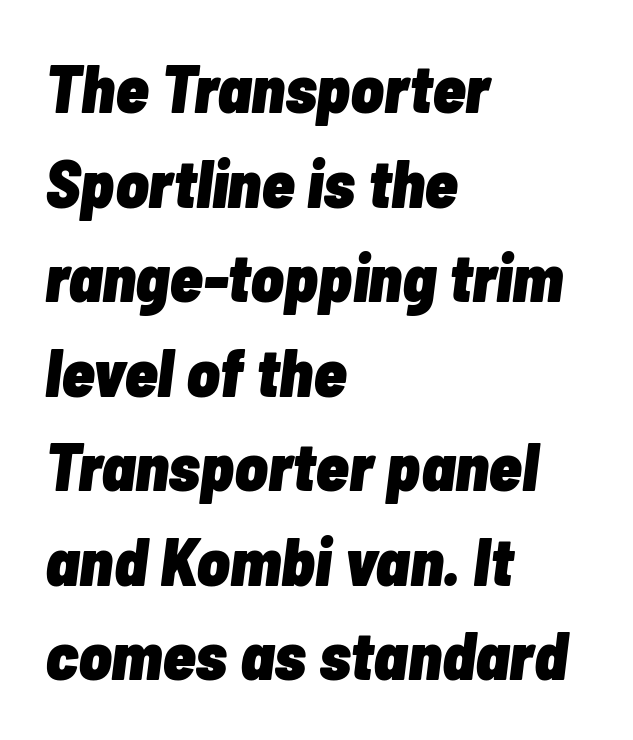
The image shows 68 px heavy, condensed type, italic (leaning right); set left-aligned, normal line spacing (1.39x), normal letter spacing, not underlined; low stroke contrast and a medium x-height.
